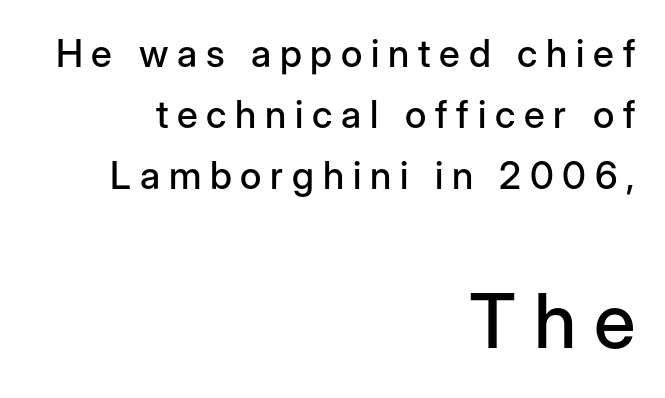
The image shows 76 px sans-serif type, upright; set right-aligned, normal line spacing (1.61x), unusually wide letter spacing (+0.23 em), not underlined; the second (bottom) block is 2.0x larger; low stroke contrast and a medium x-height.
